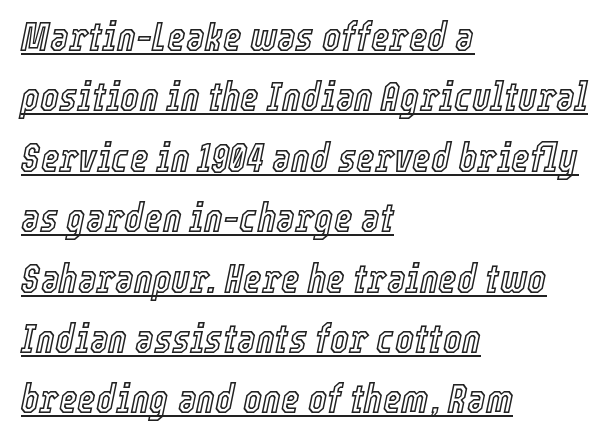
Q: Is the text italic (slanted)? A: Yes, it leans right by about 12 degrees.
Q: Is the text underlined? A: Yes.
Q: How is the paragraph aligned? A: Left-aligned.
Q: Is the spacing between letters normal or unusually wide? A: Normal.
Q: Is the spacing between lines tight, normal or loose? A: Normal.
Q: Width (condensed, normal, or wide)? A: Condensed.
Q: x-height? A: Medium.
Q: Monospaced? A: No.
